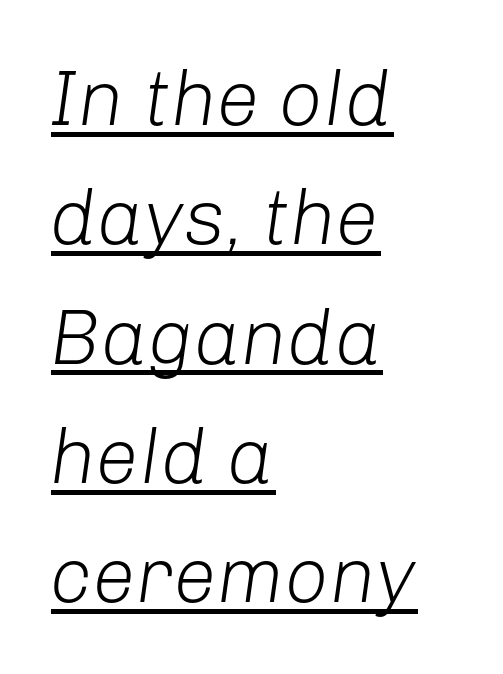
The rows are spaced the way most documents space them. The passage shown leans; its letterforms are oblique. A typesetter would call this proportional, since set widths differ per character. Spacing between characters is what you'd get straight out of the box. The ragged edge is on the right, which tells us the setting is flush left.
